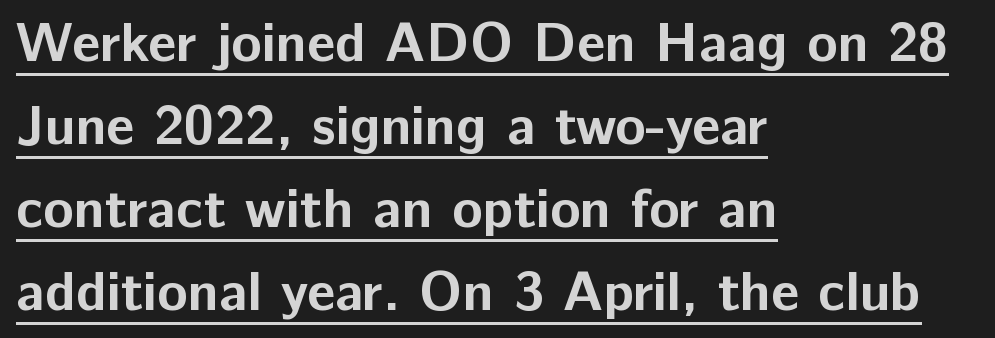
The image shows 56 px bold sans-serif type, upright; set left-aligned, normal line spacing (1.48x), normal letter spacing, underlined; low stroke contrast and a medium x-height.
